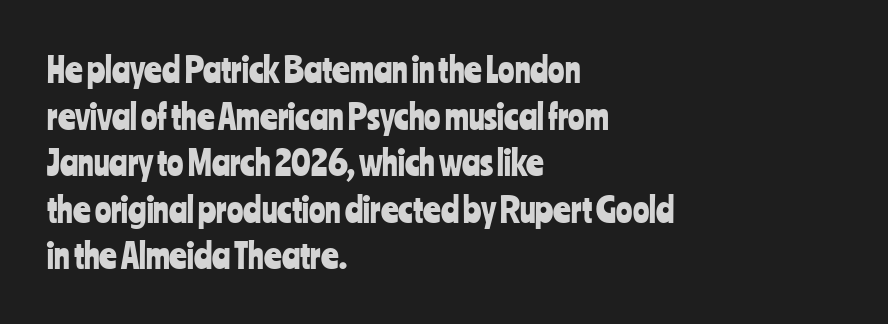
Beneath every word, the page is bare. Proportional: the letters do not fall into vertical columns. Compared with a centered layout, this one pins lines to the left instead. Is this a sans? Yes — the strokes have no serifs.
